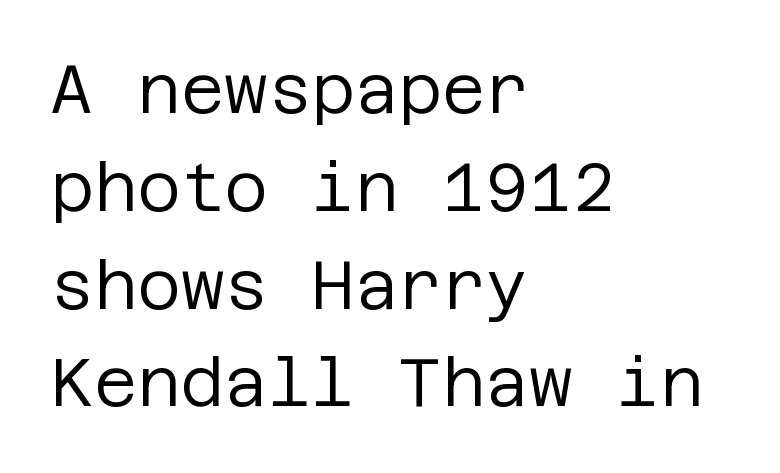
{"serif": "no", "italic": "no", "bold": "no", "weight": "regular", "width": "normal", "stroke_contrast": "low", "x_height": "large", "underline": "no", "align": "left", "line_spacing": "normal", "line_spacing_ratio": 1.46, "letter_spacing": "normal", "letter_spacing_em": 0.0, "glyph_px": 67}
